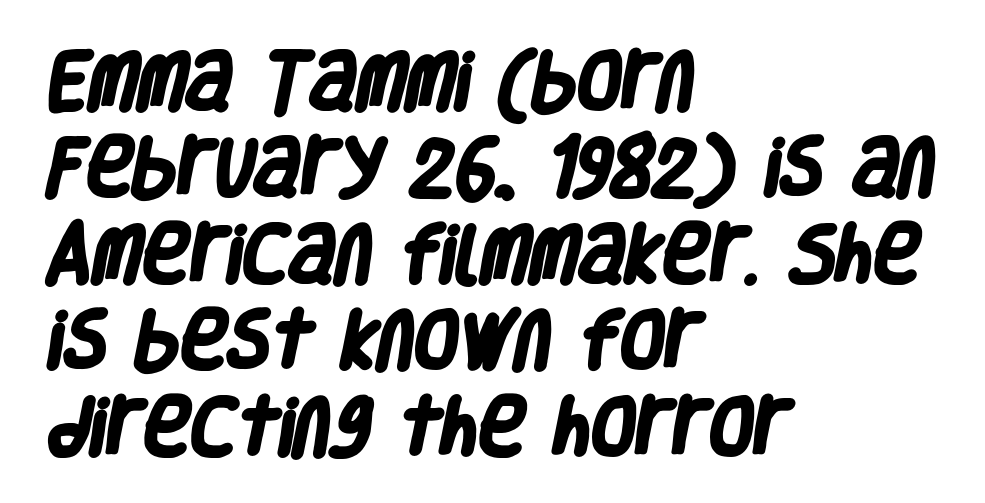
Is this a fixed-width face? No — the glyphs have proportional, varying widths. Line starts are locked; line ends wander. You could call the tracking neutral — neither tight nor loose. The glyphs have the mass of a bold cut. Successive baselines arrive at the customary interval.
